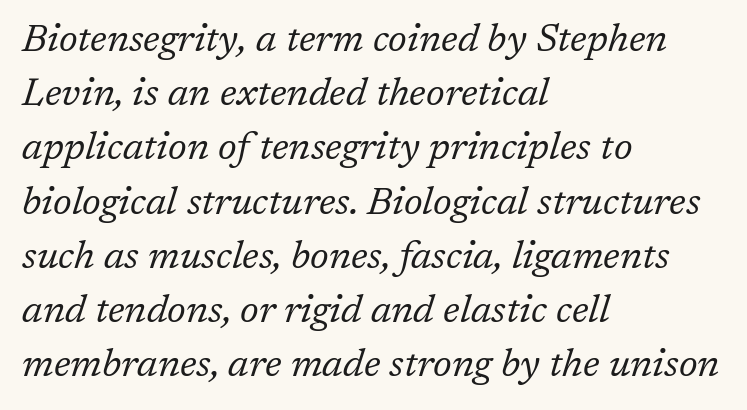
The face used here is proportionally spaced, like ordinary book or web type. What kind of face is this? One with serifs. Heaviness? Minimal to ordinary, like unemphasized prose. The gap between lines stays unmarked. Italic? Definitely — the glyphs are oblique.
